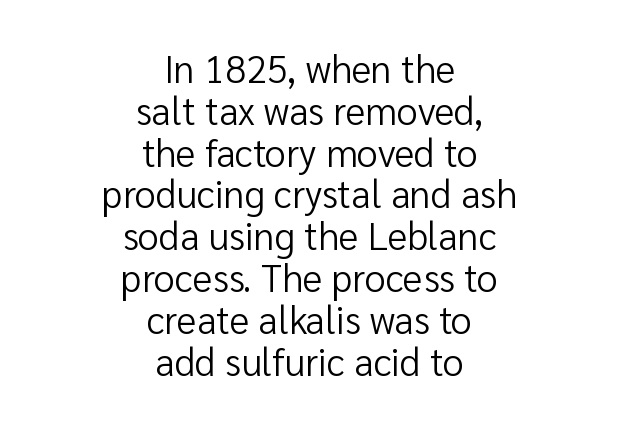
Ascenders rise straight up at ninety degrees. These lines stack symmetrically, like a column narrowing and widening about its center. Vertically, the passage feels compressed, each row crowding the next. Serifs: no, the terminals of the letterforms are clean. The type is set solid horizontally, with unmodified tracking.
